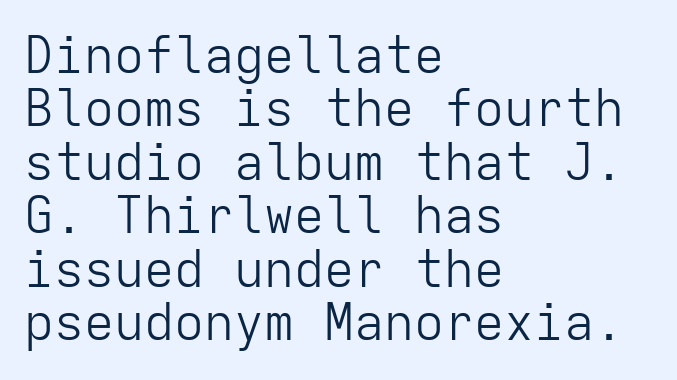
Note: no serifs on the glyphs. A quiet, ordinary-to-light weight characterises the typeface. Is this a fixed-width face? Yes — each glyph sits in an identical cell. The space beneath each line is pristine and unruled. How are the letters spaced? Ordinarily, with no added tracking. A typesetter would mark this as roman, not italic.
